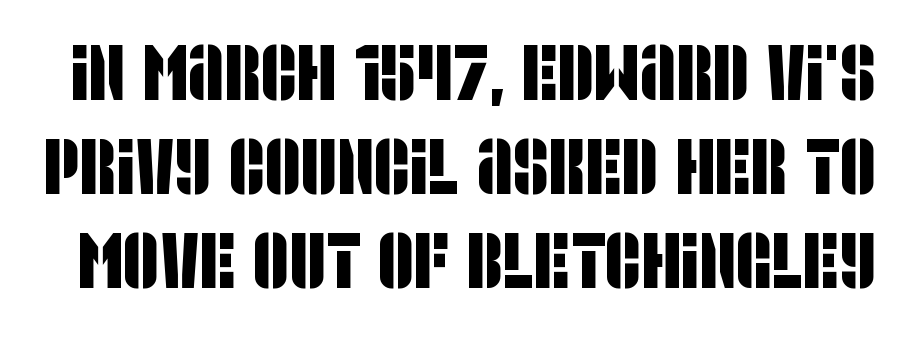
The image shows 79 px condensed sans-serif type; set line spacing 1.19x, normal letter spacing, not underlined; low stroke contrast and a large x-height.
